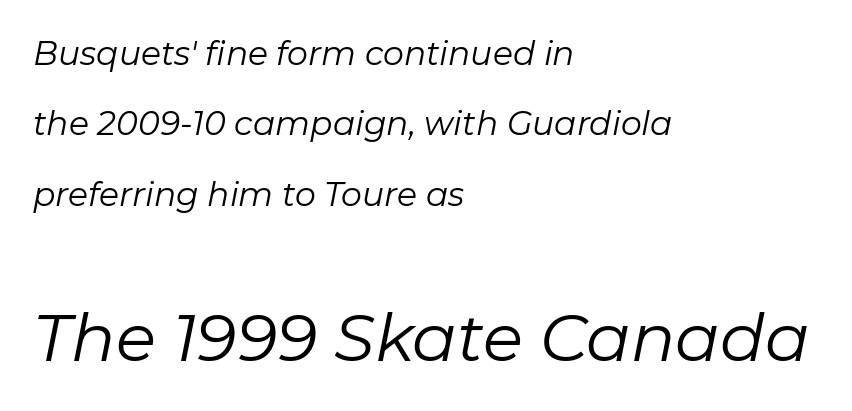
The image shows 66 px regular-weight type, italic (leaning right); set left-aligned, loose line spacing (2.13x), normal letter spacing, not underlined; the second (bottom) block is 2.0x larger; low stroke contrast and a medium x-height.
